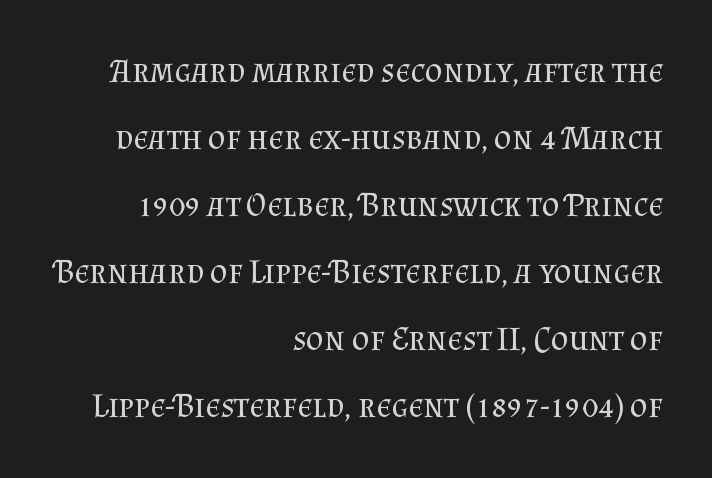
Q: Is the text bold? A: No.
Q: Is the text italic (slanted)? A: No, it is upright.
Q: Is the typeface a serif or a sans-serif typeface? A: Serif.
Q: Is the text underlined? A: No.
Q: How is the paragraph aligned? A: Right-aligned.
Q: Is the spacing between letters normal or unusually wide? A: Normal.
Q: Is the spacing between lines tight, normal or loose? A: Loose.
Q: Width (condensed, normal, or wide)? A: Normal.
Q: Stroke contrast? A: Medium.
Q: x-height? A: Small.
Q: Monospaced? A: No.
